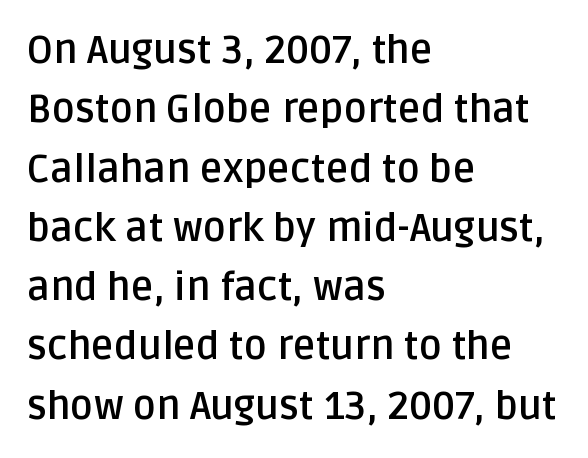
Q: Is the text bold? A: Yes.
Q: Is the text italic (slanted)? A: No, it is upright.
Q: Is the typeface a serif or a sans-serif typeface? A: Sans-serif.
Q: Is the text underlined? A: No.
Q: How is the paragraph aligned? A: Left-aligned.
Q: Is the spacing between letters normal or unusually wide? A: Normal.
Q: Is the spacing between lines tight, normal or loose? A: Normal.
Q: Width (condensed, normal, or wide)? A: Normal.
Q: Stroke contrast? A: Low.
Q: x-height? A: Large.
Q: Monospaced? A: No.
